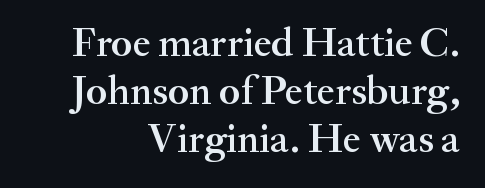
Q: Is the text bold? A: Semi-bold.
Q: Is the text italic (slanted)? A: No, it is upright.
Q: Is the typeface a serif or a sans-serif typeface? A: Serif.
Q: Is the text underlined? A: No.
Q: How is the paragraph aligned? A: Right-aligned.
Q: Is the spacing between letters normal or unusually wide? A: Normal.
Q: Width (condensed, normal, or wide)? A: Normal.
Q: Stroke contrast? A: Medium.
Q: x-height? A: Small.
Q: Monospaced? A: No.
